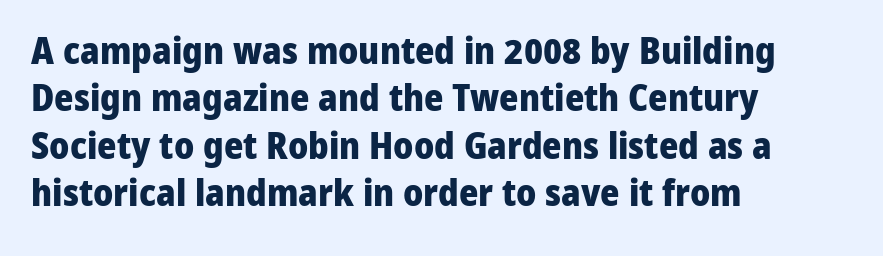
Q: Is the text bold? A: Yes.
Q: Is the text italic (slanted)? A: No, it is upright.
Q: Is the typeface a serif or a sans-serif typeface? A: Sans-serif.
Q: Is the text underlined? A: No.
Q: How is the paragraph aligned? A: Left-aligned.
Q: Is the spacing between letters normal or unusually wide? A: Normal.
Q: Is the spacing between lines tight, normal or loose? A: Normal.
Q: Width (condensed, normal, or wide)? A: Normal.
Q: Stroke contrast? A: Low.
Q: x-height? A: Medium.
Q: Monospaced? A: No.
